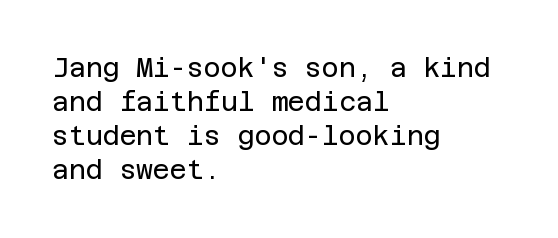
Q: Is the text bold? A: No.
Q: Is the text italic (slanted)? A: No, it is upright.
Q: Is the text underlined? A: No.
Q: How is the paragraph aligned? A: Left-aligned.
Q: Is the spacing between letters normal or unusually wide? A: Normal.
Q: Is the spacing between lines tight, normal or loose? A: Normal.
